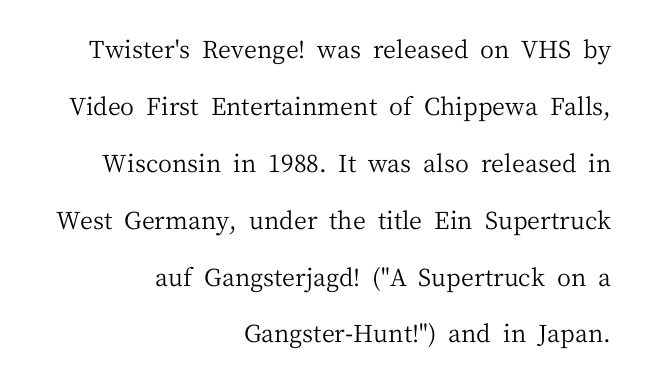
The image shows 24 px text type, upright; set right-aligned, loose line spacing (2.37x), normal letter spacing, not underlined.
